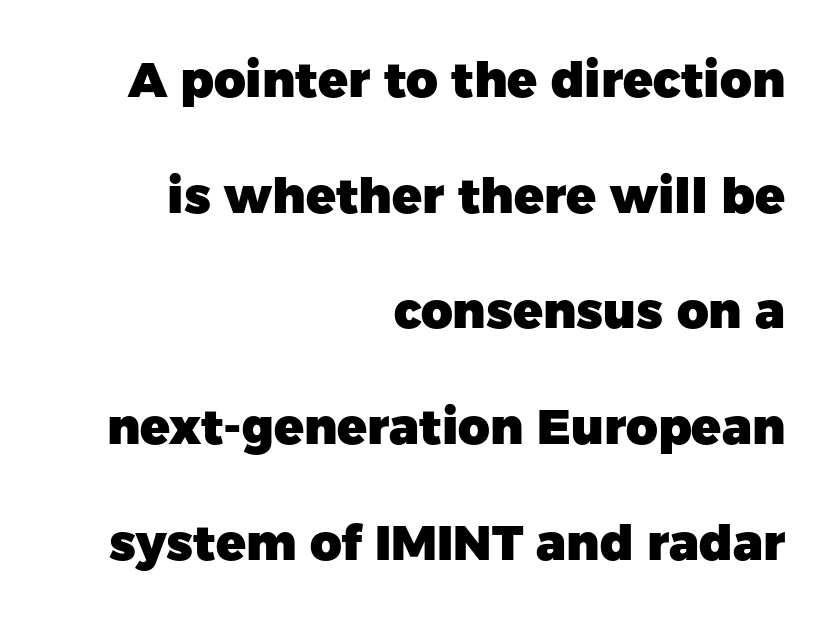
{"serif": "no", "italic": "no", "bold": "yes", "weight": "heavy", "width": "normal", "stroke_contrast": "low", "x_height": "medium", "monospaced": "no", "underline": "no", "align": "right", "line_spacing": "loose", "line_spacing_ratio": 2.36, "letter_spacing": "normal", "letter_spacing_em": 0.0, "glyph_px": 49}
